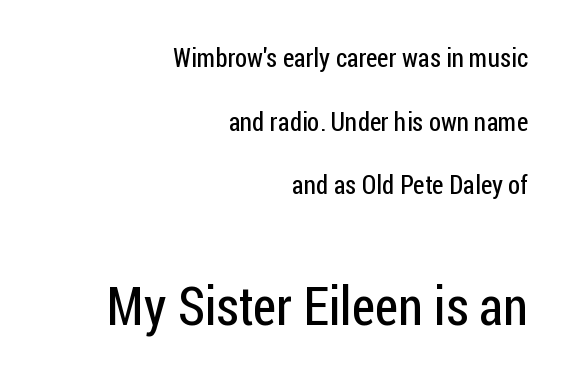
{"serif": "no", "italic": "no", "bold": "no", "weight": "regular", "width": "condensed", "stroke_contrast": "low", "x_height": "medium", "monospaced": "no", "underline": "no", "align": "right", "line_spacing": "loose", "line_spacing_ratio": 2.45, "letter_spacing": "normal", "letter_spacing_em": 0.0, "larger_block": "second", "size_ratio": 2.04, "glyph_px": 53}
